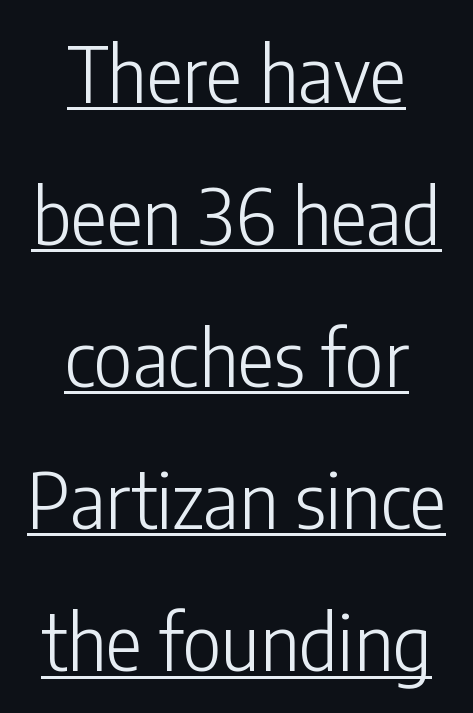
The image shows 76 px light, condensed sans-serif type, upright; set centered, line spacing 1.87x, normal letter spacing, underlined; low stroke contrast and a medium x-height.
